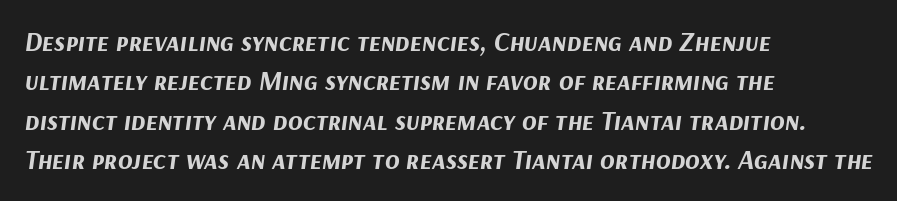
The image shows 27 px bold type, italic (leaning right); set left-aligned, normal line spacing (1.46x), normal letter spacing, not underlined.
